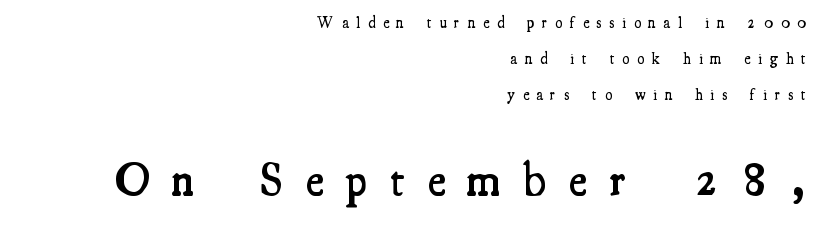
The image shows 47 px semibold, condensed serif type, upright; set right-aligned, loose line spacing (2.24x), unusually wide letter spacing (+0.49 em), not underlined; the second (bottom) block is 2.94x larger; medium stroke contrast and a small x-height.
